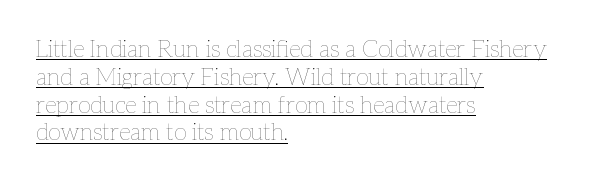
This sample uses an upright cut, with every glyph sitting square on the baseline. The type is set solid horizontally, with unmodified tracking. Nothing heavy about these letters — not bold at all. Like a heading marked for emphasis, these lines bear an underscore. One-word summary of the alignment: left.
